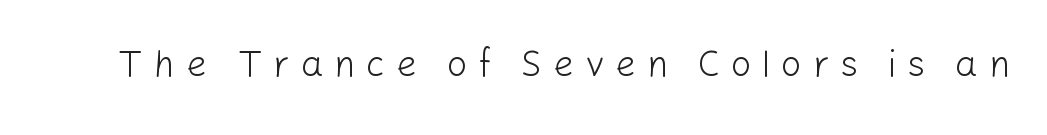
{"serif": "no", "italic": "no", "bold": "no", "weight": "light", "width": "normal", "stroke_contrast": "low", "x_height": "medium", "monospaced": "no", "underline": "no", "letter_spacing": "wide", "letter_spacing_em": 0.3, "glyph_px": 36}
